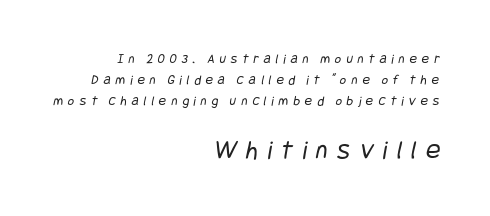
{"bold": "no", "underline": "no", "align": "right", "line_spacing": "normal", "line_spacing_ratio": 1.51, "letter_spacing": "wide", "letter_spacing_em": 0.35, "larger_block": "second", "size_ratio": 1.93, "glyph_px": 27}
